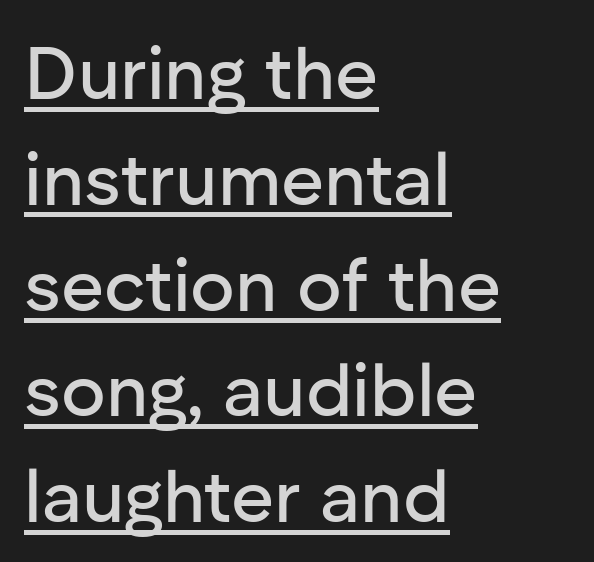
{"serif": "no", "italic": "no", "width": "normal", "stroke_contrast": "low", "x_height": "medium", "monospaced": "no", "underline": "yes", "align": "left", "line_spacing": "normal", "line_spacing_ratio": 1.43, "letter_spacing": "normal", "letter_spacing_em": 0.0, "glyph_px": 74}
